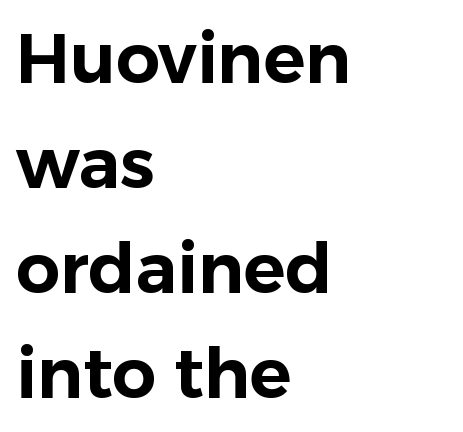
{"serif": "no", "italic": "no", "width": "normal", "stroke_contrast": "low", "x_height": "medium", "monospaced": "no", "underline": "no", "align": "left", "line_spacing": "normal", "line_spacing_ratio": 1.52, "letter_spacing": "normal", "letter_spacing_em": 0.0, "glyph_px": 69}
